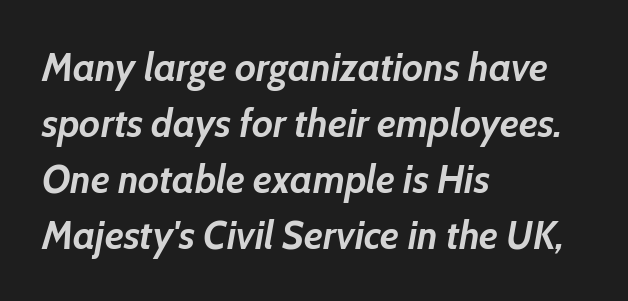
{"italic": "yes", "lean": "right", "slant_degrees": 10, "bold": "yes", "weight": "semibold", "width": "normal", "stroke_contrast": "low", "x_height": "medium", "monospaced": "no", "underline": "no", "align": "left", "line_spacing": "normal", "line_spacing_ratio": 1.4, "letter_spacing": "normal", "letter_spacing_em": 0.0, "glyph_px": 40}
